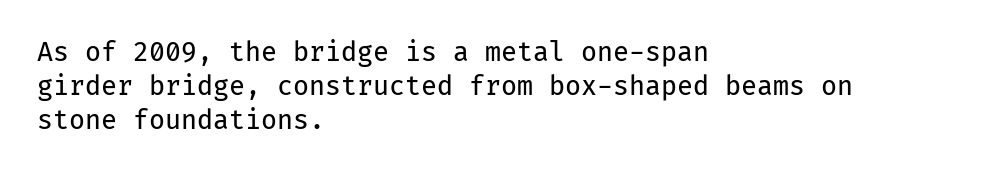
Q: Is the text bold? A: No.
Q: Is the text italic (slanted)? A: No, it is upright.
Q: Is the text underlined? A: No.
Q: How is the paragraph aligned? A: Left-aligned.
Q: Is the spacing between letters normal or unusually wide? A: Normal.
Q: Is the spacing between lines tight, normal or loose? A: Normal.
